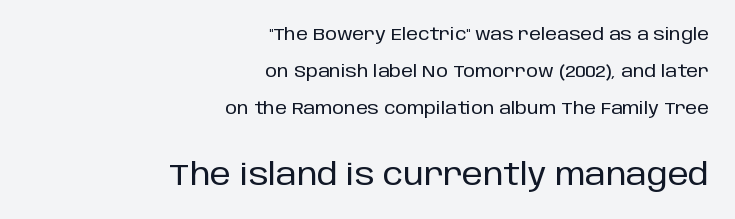
{"serif": "no", "italic": "no", "width": "normal", "stroke_contrast": "low", "x_height": "large", "monospaced": "no", "underline": "no", "align": "right", "line_spacing": "loose", "line_spacing_ratio": 2.17, "letter_spacing": "normal", "letter_spacing_em": 0.0, "larger_block": "second", "size_ratio": 1.76, "glyph_px": 30}
